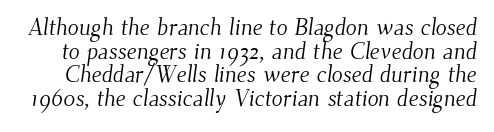
The image shows 23 px text type; set tight line spacing (1.03x), normal letter spacing, not underlined.
